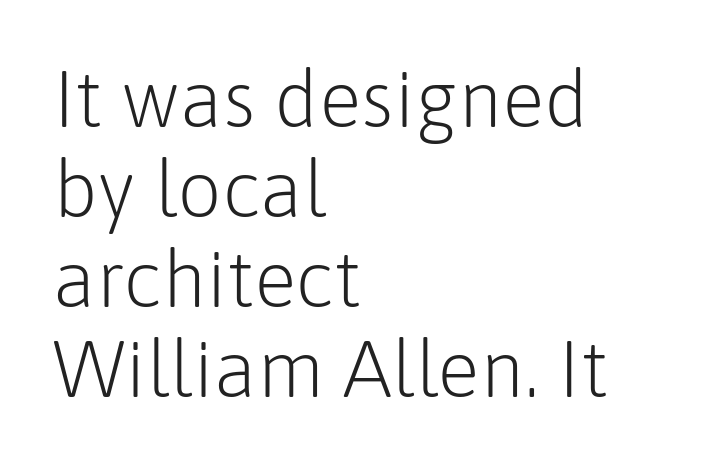
Q: Is the text bold? A: No.
Q: Is the text italic (slanted)? A: No, it is upright.
Q: Is the typeface a serif or a sans-serif typeface? A: Sans-serif.
Q: Is the text underlined? A: No.
Q: How is the paragraph aligned? A: Left-aligned.
Q: Is the spacing between letters normal or unusually wide? A: Normal.
Q: Is the spacing between lines tight, normal or loose? A: Tight.
Q: Width (condensed, normal, or wide)? A: Normal.
Q: Stroke contrast? A: Low.
Q: x-height? A: Medium.
Q: Monospaced? A: No.
